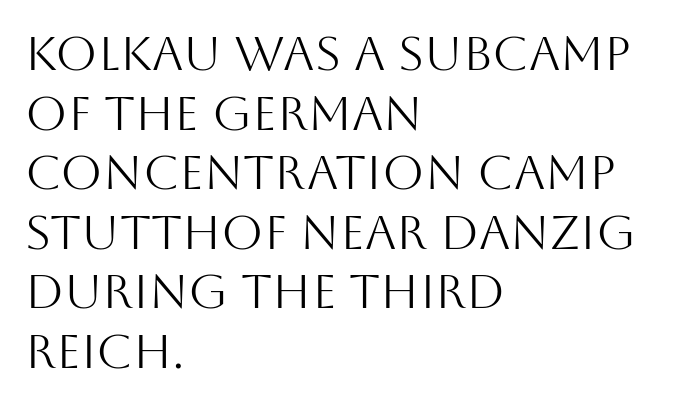
No extra ink here — the face is not bold. The horizontal fit of the characters is conventional and even. Grotesque or geometric, the face here clearly has no serifs. You could not count columns in this text — the font is proportionally spaced. Every row of glyphs begins at an identical x-position on the left. No word sits above an underline.
